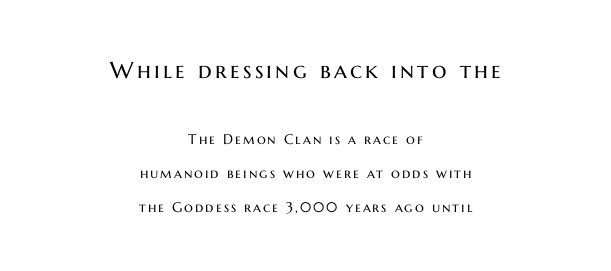
Compared with a flush-left layout, this one balances lines on the center instead. The composition opens big and finishes small. Glance below the letters and you will spot only blank space. Is the stroke heavy? The answer is a plain regular-or-lighter.
